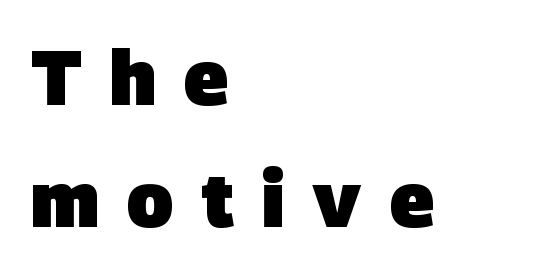
The image shows 77 px heavy sans-serif type; set left-aligned, normal line spacing (1.59x), unusually wide letter spacing (+0.36 em), not underlined; low stroke contrast and a large x-height.
